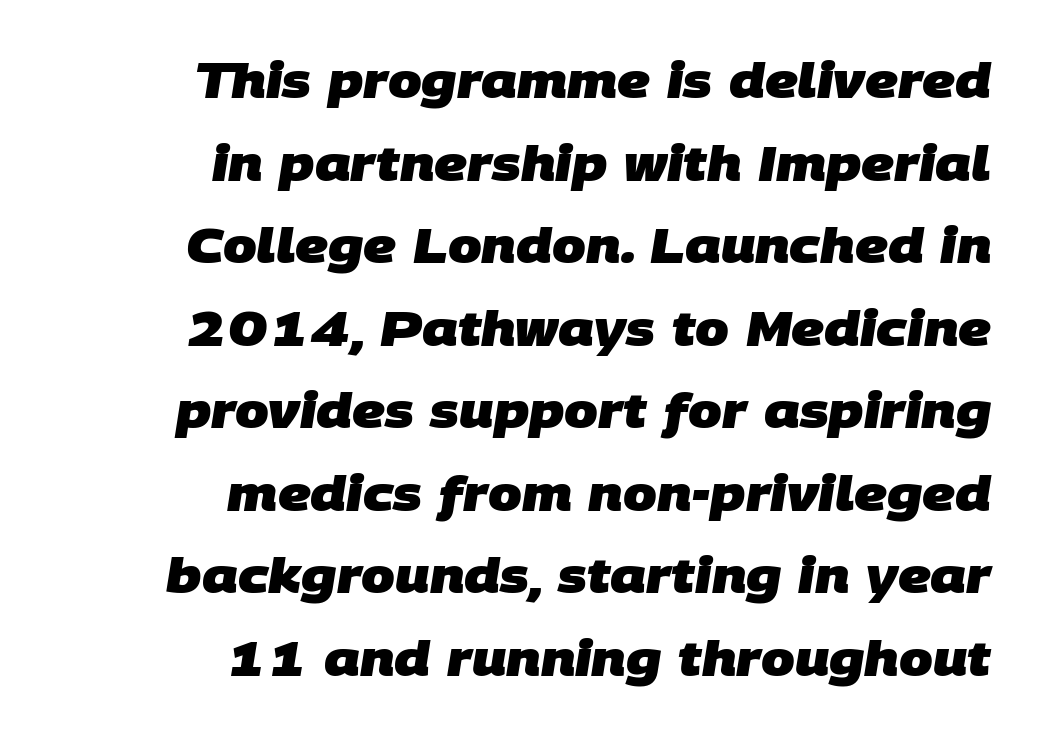
The image shows 48 px heavy sans-serif type; set right-aligned, line spacing 1.72x, normal letter spacing, not underlined; low stroke contrast and a large x-height.
